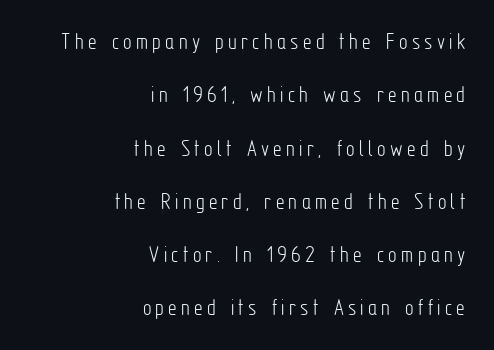
The image shows 24 px text type, upright; set right-aligned, loose line spacing (2.22x), not underlined.
